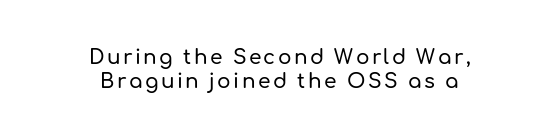
{"italic": "no", "underline": "no", "align": "center", "line_spacing_ratio": 1.18, "glyph_px": 20}
